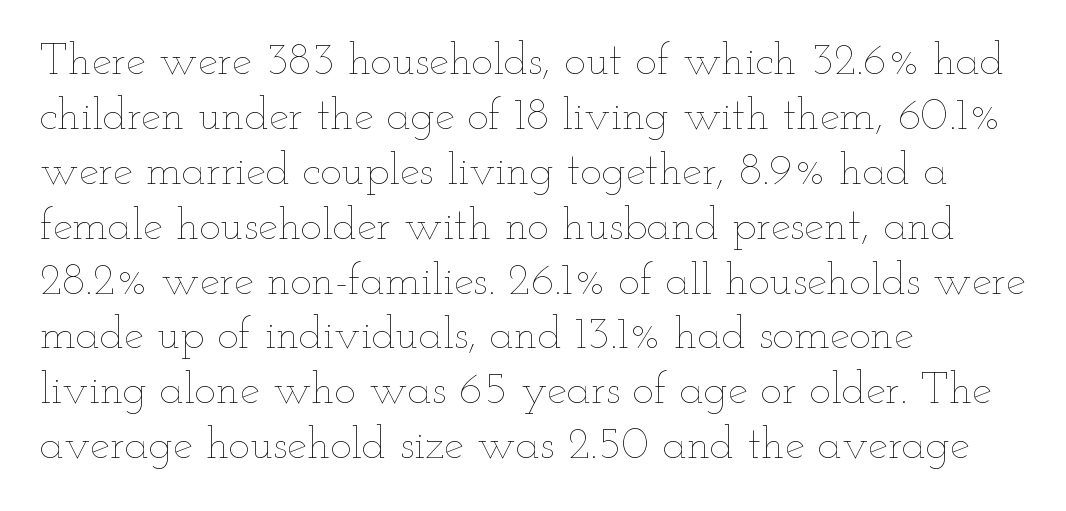
The image shows 45 px thin, wide type, upright; set left-aligned, line spacing 1.22x, normal letter spacing, not underlined; low stroke contrast and a small x-height.
